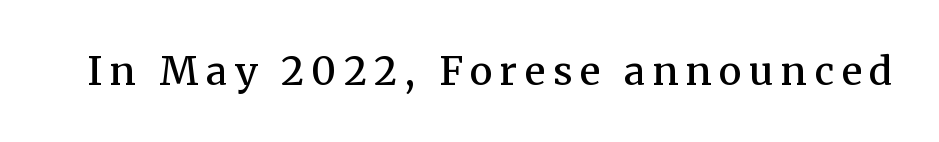
{"serif": "yes", "italic": "no", "bold": "semi", "weight": "semibold", "width": "normal", "stroke_contrast": "medium", "x_height": "medium", "monospaced": "no", "underline": "no", "glyph_px": 39}
